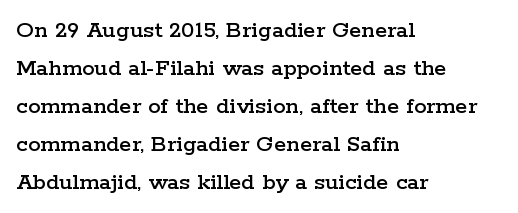
{"italic": "no", "underline": "no", "align": "left", "line_spacing": "normal", "line_spacing_ratio": 1.52, "letter_spacing": "normal", "letter_spacing_em": 0.0, "glyph_px": 25}
